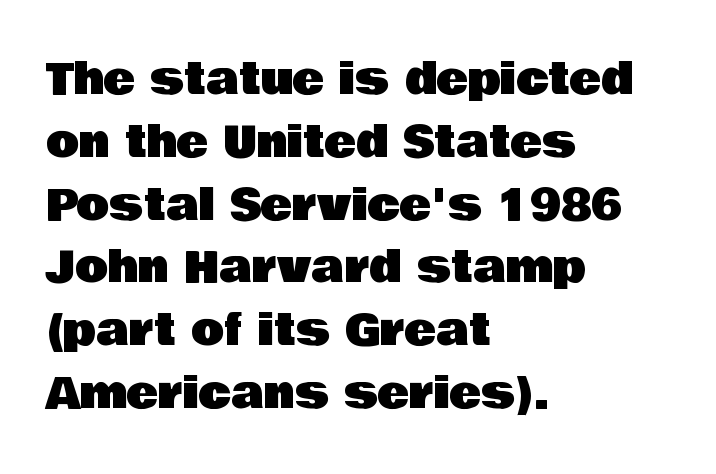
{"serif": "no", "italic": "no", "width": "normal", "stroke_contrast": "low", "x_height": "large", "monospaced": "no", "underline": "no", "align": "left", "line_spacing": "normal", "line_spacing_ratio": 1.46, "letter_spacing": "normal", "letter_spacing_em": 0.0, "glyph_px": 43}
